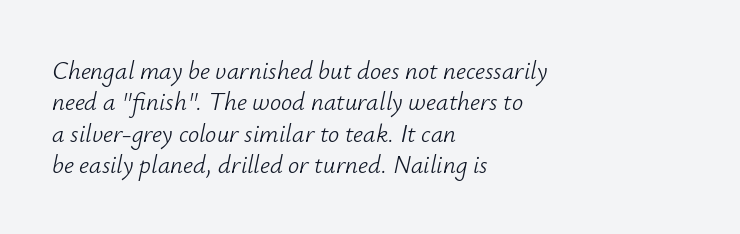
{"italic": "yes", "lean": "right", "slant_degrees": 12, "bold": "no", "underline": "no", "align": "left", "line_spacing": "normal", "line_spacing_ratio": 1.26, "letter_spacing": "normal", "letter_spacing_em": 0.0, "glyph_px": 25}
